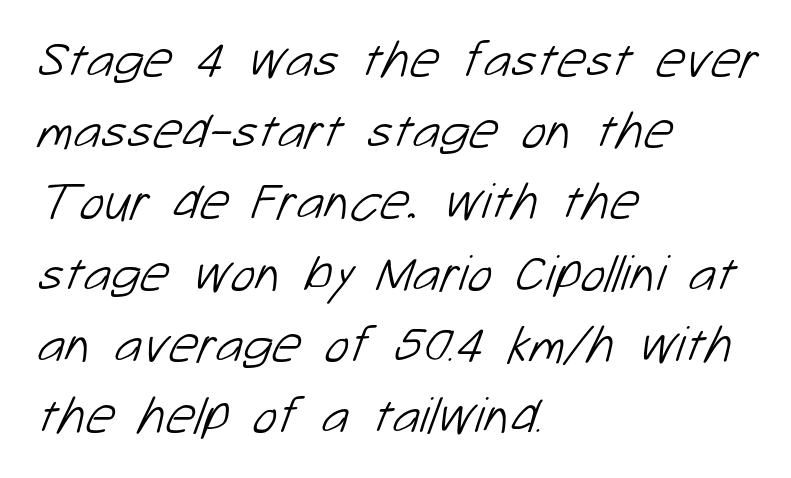
{"serif": "no", "bold": "no", "weight": "light", "width": "normal", "stroke_contrast": "low", "x_height": "medium", "monospaced": "no", "underline": "no", "align": "left", "line_spacing": "normal", "line_spacing_ratio": 1.37, "letter_spacing": "normal", "letter_spacing_em": 0.0, "glyph_px": 52}
